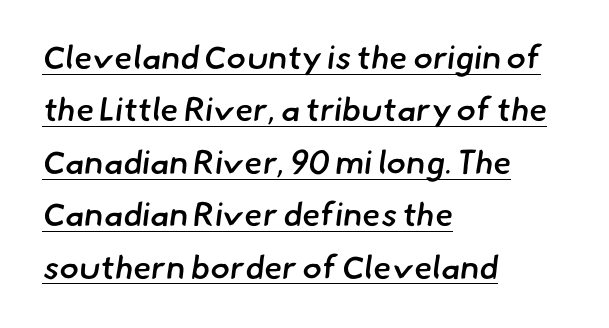
Q: Is the text bold? A: Semi-bold.
Q: Is the typeface a serif or a sans-serif typeface? A: Sans-serif.
Q: Is the text underlined? A: Yes.
Q: How is the paragraph aligned? A: Left-aligned.
Q: Is the spacing between letters normal or unusually wide? A: Normal.
Q: Is the spacing between lines tight, normal or loose? A: Normal.
Q: Width (condensed, normal, or wide)? A: Normal.
Q: Stroke contrast? A: Low.
Q: x-height? A: Small.
Q: Monospaced? A: No.
